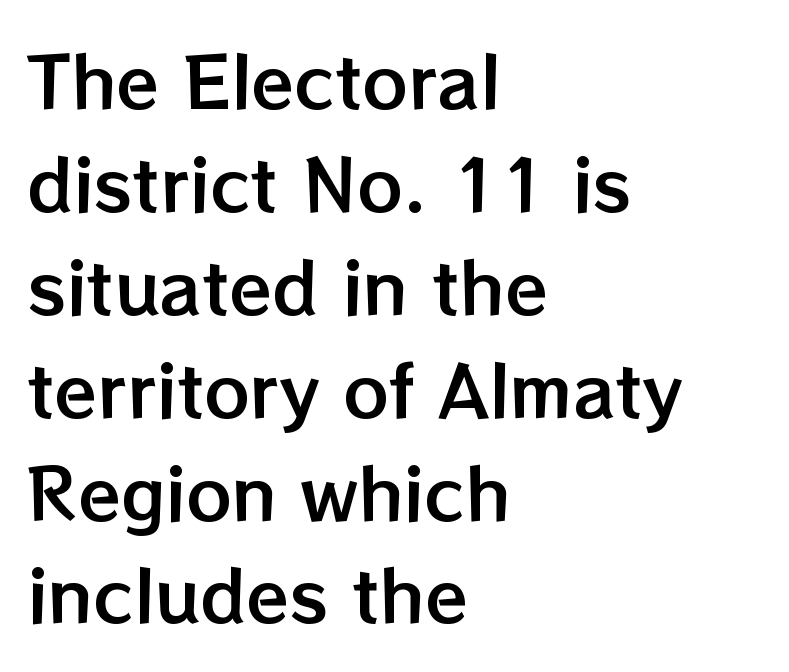
The image shows 70 px text type, upright; set left-aligned, normal line spacing (1.47x), normal letter spacing, not underlined; low stroke contrast and a medium x-height.
